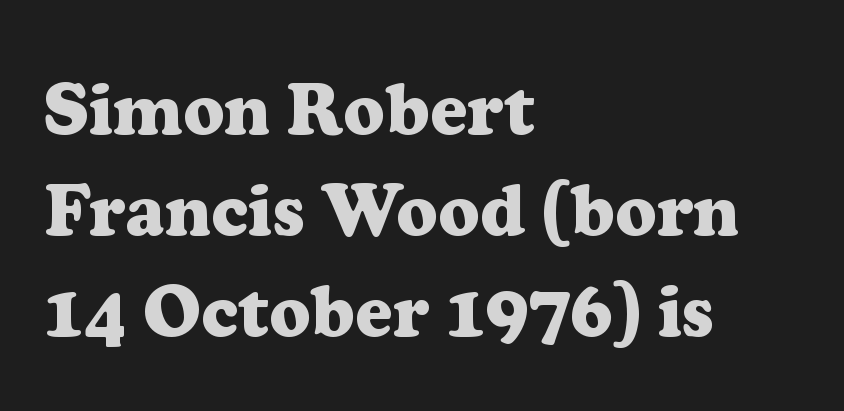
Q: Is the text bold? A: Yes.
Q: Is the text italic (slanted)? A: No, it is upright.
Q: Is the typeface a serif or a sans-serif typeface? A: Serif.
Q: Is the text underlined? A: No.
Q: How is the paragraph aligned? A: Left-aligned.
Q: Is the spacing between letters normal or unusually wide? A: Normal.
Q: Is the spacing between lines tight, normal or loose? A: Normal.
Q: Width (condensed, normal, or wide)? A: Normal.
Q: Stroke contrast? A: Low.
Q: x-height? A: Medium.
Q: Monospaced? A: No.
